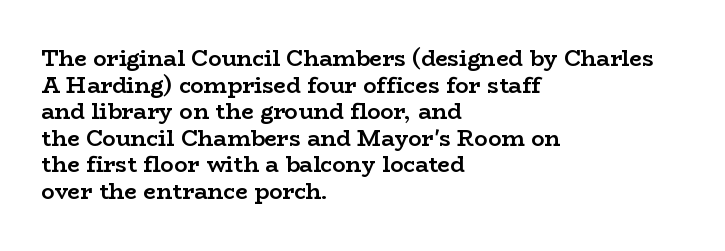
Which margin do the lines hug? The left one — the right edge is uneven. Weight check: bold — yes, fully. Tracking here is standard; glyphs follow each other at the usual distance. Unlike italic type, these characters show no tilt at all. Just letters on the line, the space beneath them empty.
